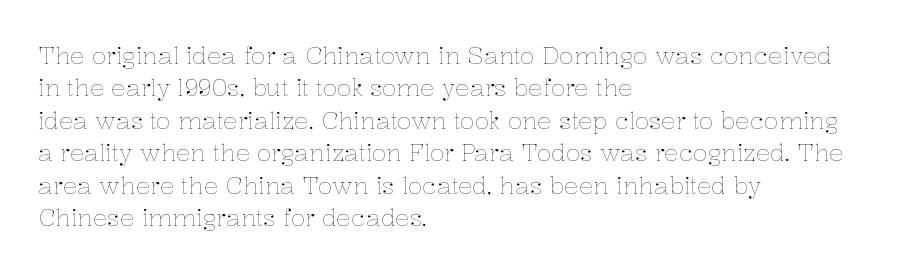
The typesetter chose a ragged-right arrangement here. In terms of letterspacing, this is plain default setting. Descenders hang freely into open space. A typesetter would call this leading conventional body-copy spacing. Stems and bowls with no extra thickness — not bold.
